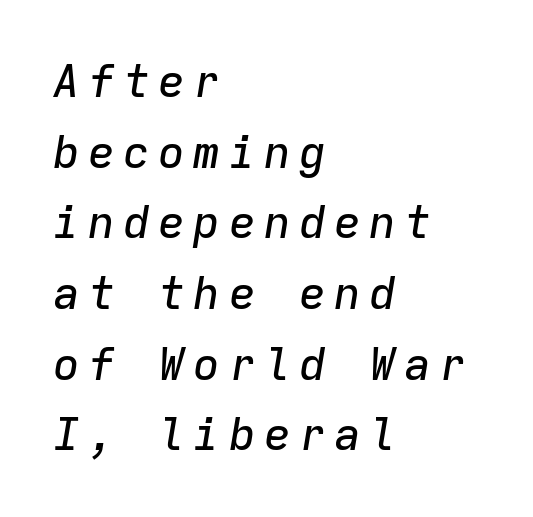
The image shows 45 px text type, italic (leaning right), monospaced; set left-aligned, normal line spacing (1.57x), not underlined; low stroke contrast and a medium x-height.
